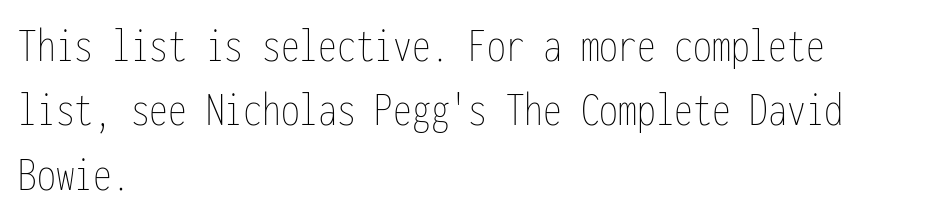
Interline gaps are of average width in this sample. The foot of each line stays bare and open. The strokes carry an ordinary text weight at most. Each letter, wide or thin by design, is forced into the same width here.
